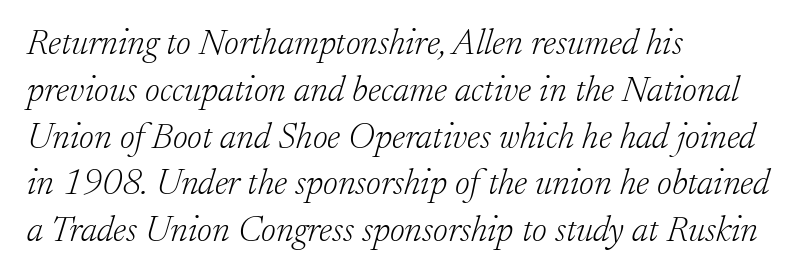
{"serif": "yes", "italic": "yes", "lean": "right", "slant_degrees": 17, "bold": "no", "weight": "light", "width": "normal", "stroke_contrast": "low", "x_height": "small", "monospaced": "no", "underline": "no", "align": "left", "line_spacing": "normal", "line_spacing_ratio": 1.3, "letter_spacing": "normal", "letter_spacing_em": 0.0, "glyph_px": 36}
